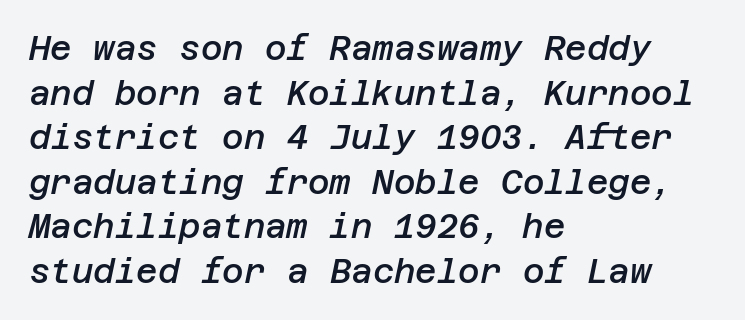
The image shows 33 px semibold type, italic (leaning right); set left-aligned, normal line spacing (1.35x), normal letter spacing, not underlined; low stroke contrast and a large x-height.
